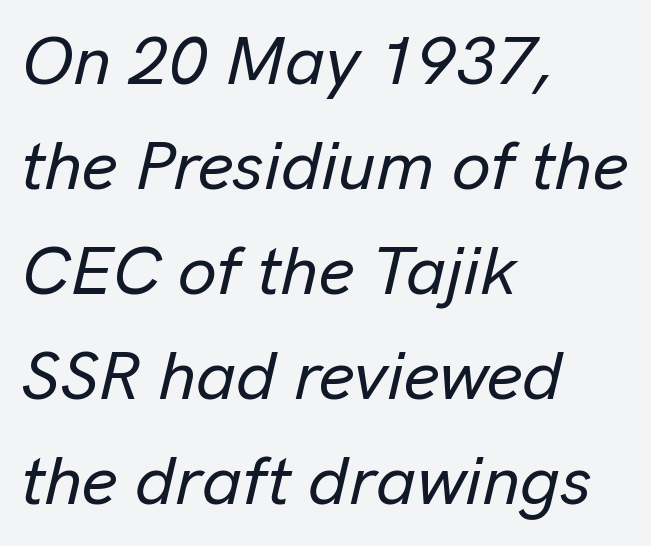
Do the characters align in a grid? No, the font is proportional. Check under the words: just untouched page. Is the type slanted? Yes — the strokes lean at a clear angle. Characters follow at the spacing the type designer built in. A normal amount of white space separates one row of letters from the next. Leftover space on each line is placed entirely after the last word.
